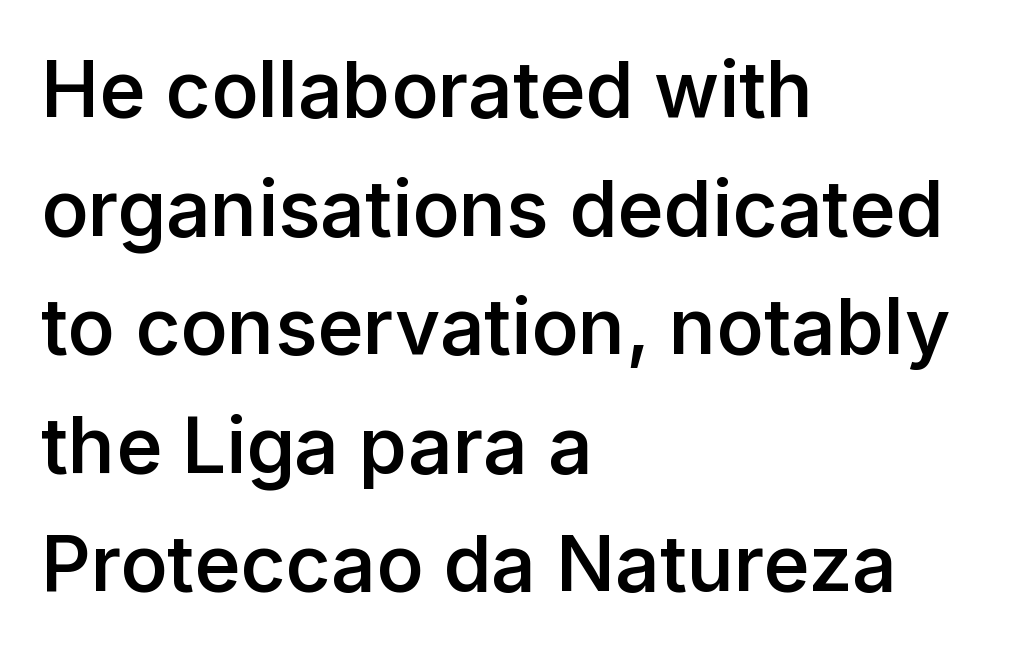
Q: Is the text bold? A: Semi-bold.
Q: Is the text italic (slanted)? A: No, it is upright.
Q: Is the typeface a serif or a sans-serif typeface? A: Sans-serif.
Q: Is the text underlined? A: No.
Q: How is the paragraph aligned? A: Left-aligned.
Q: Is the spacing between letters normal or unusually wide? A: Normal.
Q: Is the spacing between lines tight, normal or loose? A: Normal.
Q: Width (condensed, normal, or wide)? A: Normal.
Q: Stroke contrast? A: Low.
Q: x-height? A: Medium.
Q: Monospaced? A: No.
